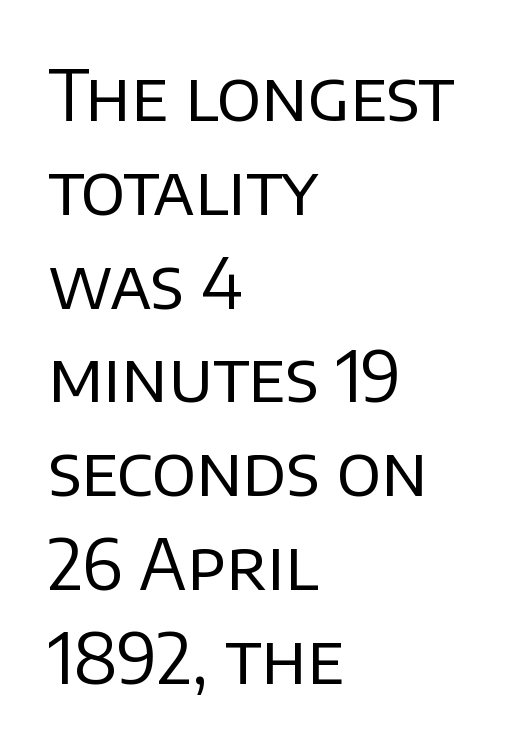
Q: Is the text bold? A: No.
Q: Is the text italic (slanted)? A: No, it is upright.
Q: Is the typeface a serif or a sans-serif typeface? A: Sans-serif.
Q: Is the text underlined? A: No.
Q: How is the paragraph aligned? A: Left-aligned.
Q: Is the spacing between letters normal or unusually wide? A: Normal.
Q: Is the spacing between lines tight, normal or loose? A: Normal.
Q: Width (condensed, normal, or wide)? A: Normal.
Q: Stroke contrast? A: Low.
Q: x-height? A: Large.
Q: Monospaced? A: No.
